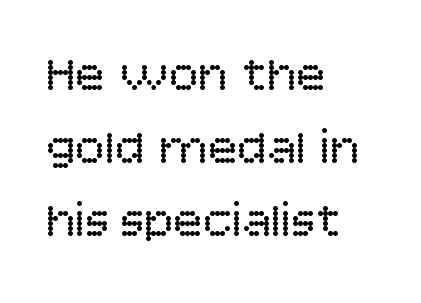
The characters display no serif detailing; their extremities are plain. The rendering uses a moderate line-height, typical for paragraphs. In terms of letterspacing, this is plain default setting. A clean baseline with only descenders dipping below it. Each letter keeps its own natural width here, so spacing adapts to shape. A classic flush-left, rag-right setting is used for this passage.
